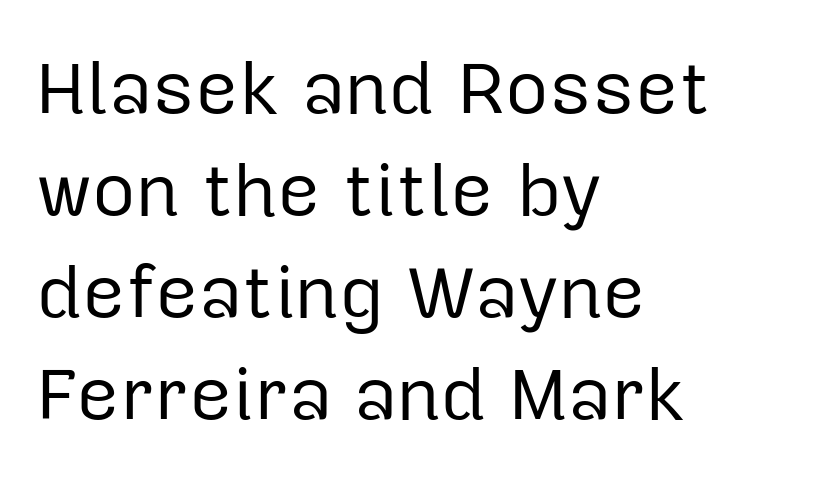
The image shows 75 px regular-weight sans-serif type, upright; set left-aligned, normal line spacing (1.36x), normal letter spacing, not underlined; low stroke contrast and a medium x-height.
